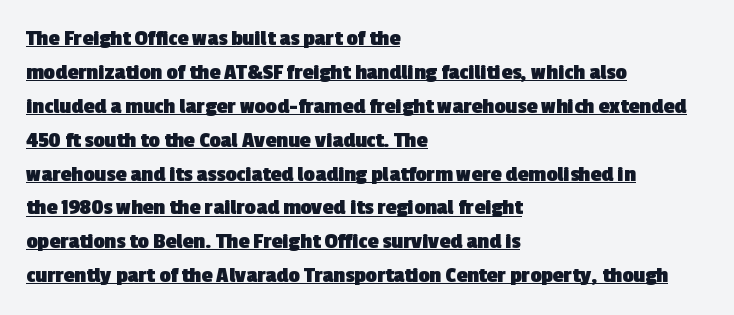
Q: Is the text bold? A: Yes.
Q: Is the text underlined? A: Yes.
Q: How is the paragraph aligned? A: Left-aligned.
Q: Is the spacing between letters normal or unusually wide? A: Normal.
Q: Is the spacing between lines tight, normal or loose? A: Normal.
